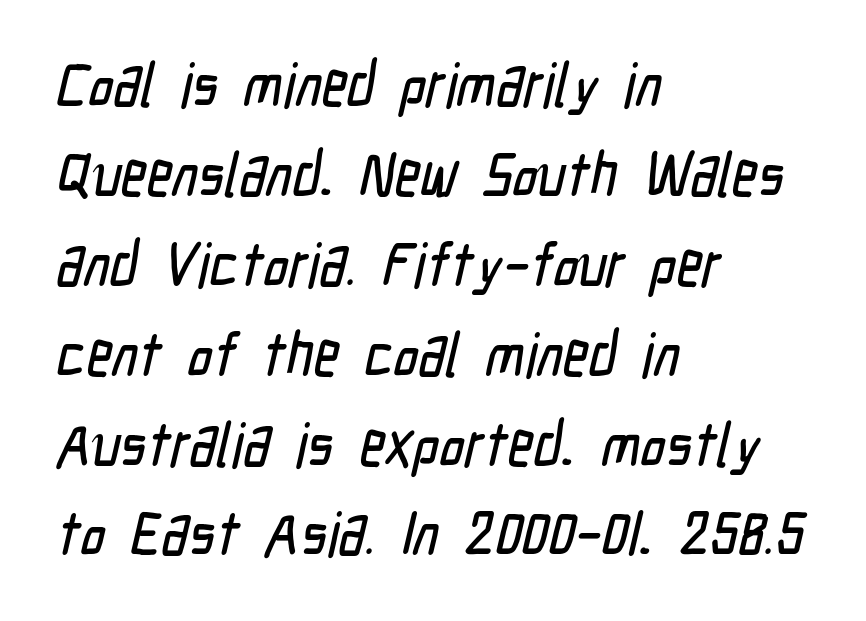
{"serif": "no", "width": "condensed", "stroke_contrast": "low", "x_height": "medium", "monospaced": "no", "underline": "no", "align": "left", "line_spacing": "normal", "line_spacing_ratio": 1.45, "letter_spacing": "normal", "letter_spacing_em": 0.0, "glyph_px": 62}
